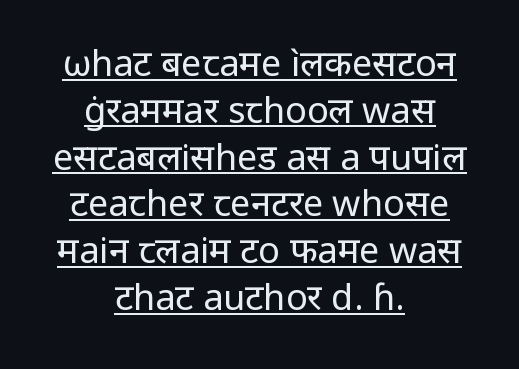
The image shows 36 px regular-weight sans-serif type, upright; set centered, normal line spacing (1.3x), normal letter spacing, underlined; low stroke contrast and a medium x-height.
